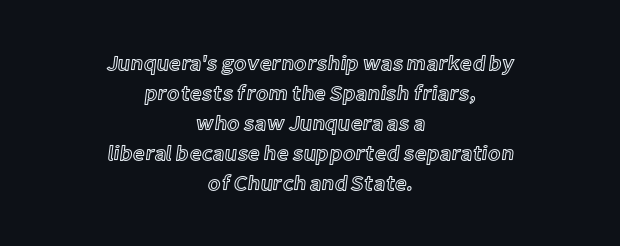
Q: Is the text italic (slanted)? A: Yes.
Q: Is the text underlined? A: No.
Q: How is the paragraph aligned? A: Centered.
Q: Is the spacing between letters normal or unusually wide? A: Normal.
Q: Is the spacing between lines tight, normal or loose? A: Normal.
